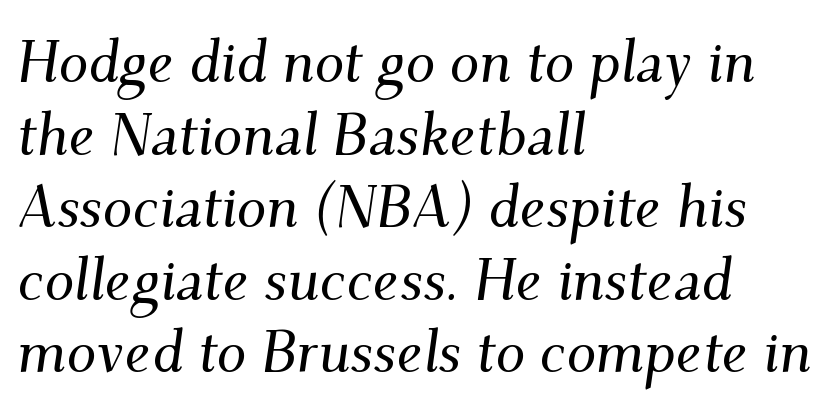
The image shows 59 px serif type, italic (leaning right); set left-aligned, line spacing 1.23x, normal letter spacing, not underlined; medium stroke contrast and a small x-height.
